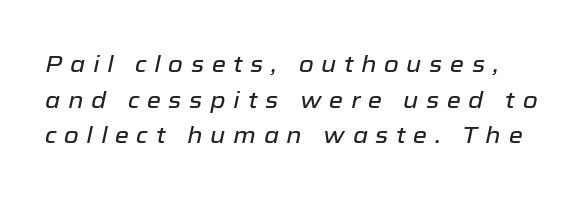
Italic? Definitely — the glyphs are oblique. Evenly set lines give the paragraph a standard silhouette. The tracking reads as deliberately expanded to a designer's eye. The passage shown is not underscored anywhere.
